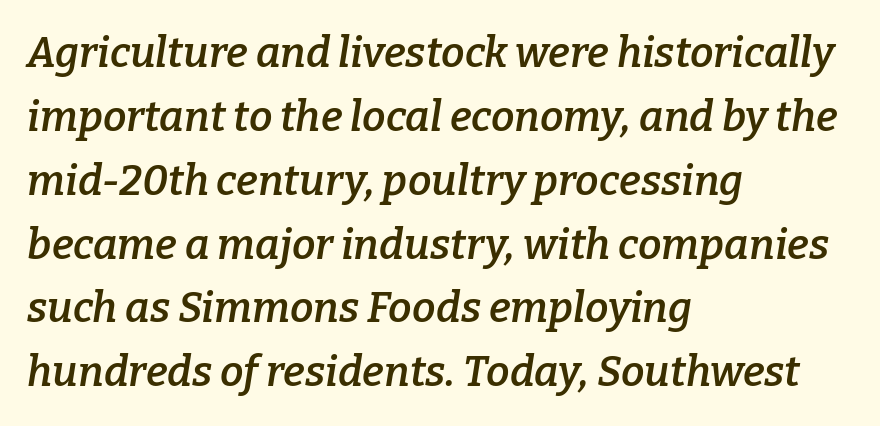
Each letter's strokes conclude with small projecting serifs. You could not count columns in this text — the font is proportionally spaced. All the whitespace from short lines collects on the right. One glance says typical: line gaps are just what's usual. The letterforms sit shoulder to shoulder at normal distance. Descenders hang freely into open space.
